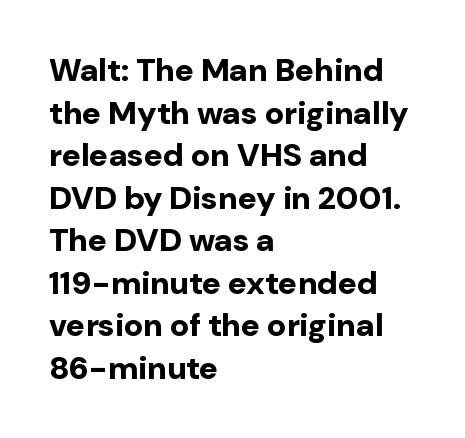
The image shows 32 px bold sans-serif type, upright; set left-aligned, normal line spacing (1.33x), normal letter spacing, not underlined; low stroke contrast and a medium x-height.
